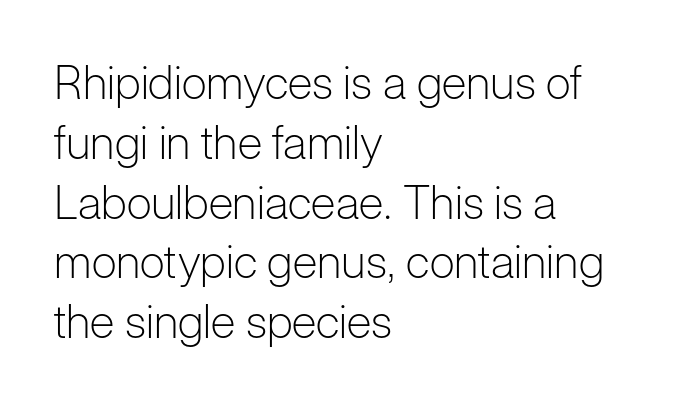
This rendering features lettering with no underline. The block of text has a typical density, with ordinary space between rows. You could call the tracking neutral — neither tight nor loose. The typesetter chose a ragged-right arrangement here. This reads as an unemphasized weight, regular at the heaviest.
